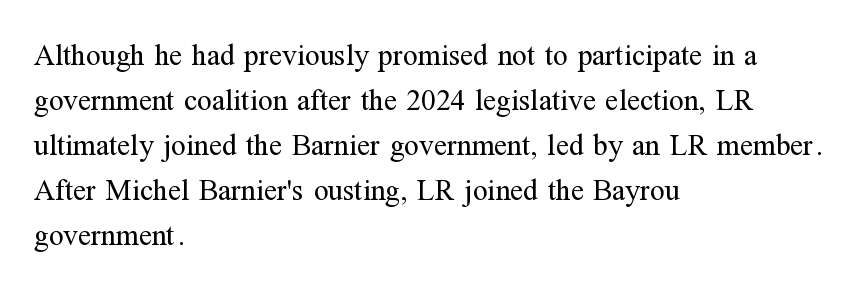
Serifs: yes, visible at the terminals of the letterforms. Horizontally, the lines are justified to the leading edge only. Varying glyph widths throughout — classic text-font behaviour. Style check: upright. Does extra space separate the letters? No, they use regular spacing. Bold? No — there's no thickening of the strokes.
